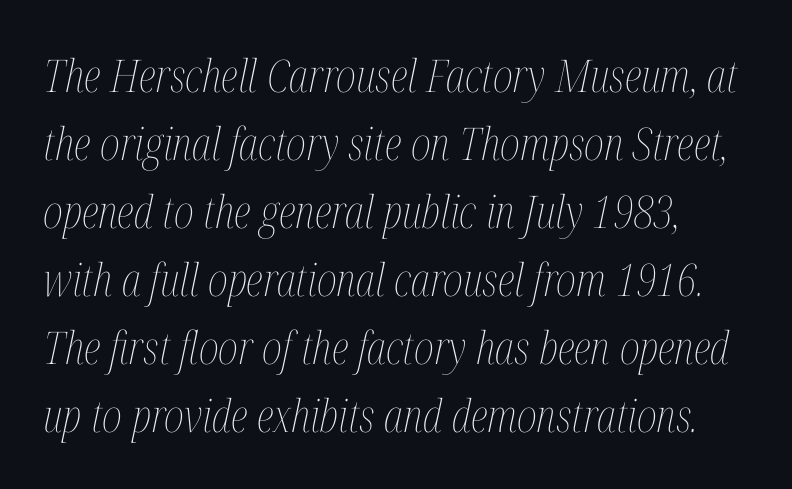
{"italic": "yes", "lean": "right", "slant_degrees": 12, "bold": "no", "weight": "thin", "width": "condensed", "stroke_contrast": "medium", "x_height": "medium", "monospaced": "no", "underline": "no", "line_spacing": "normal", "line_spacing_ratio": 1.51, "letter_spacing": "normal", "letter_spacing_em": 0.0, "glyph_px": 45}
